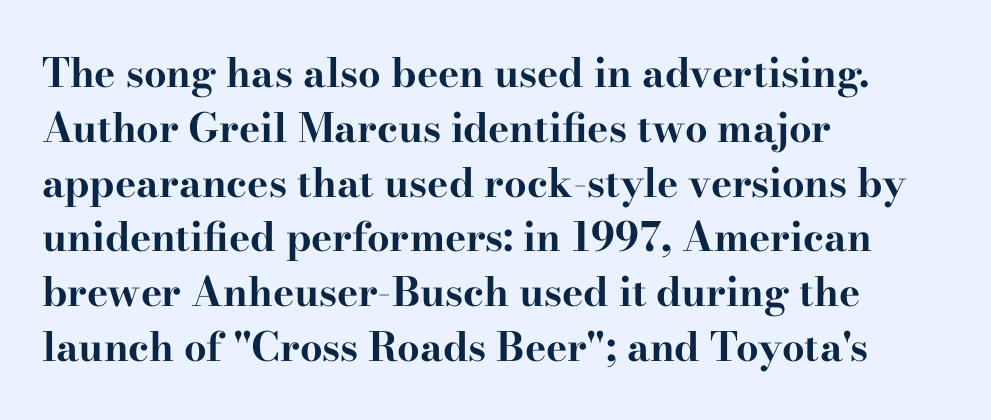
The image shows 40 px bold, wide serif type, upright; set left-aligned, normal line spacing (1.37x), normal letter spacing, not underlined; high stroke contrast and a small x-height.
